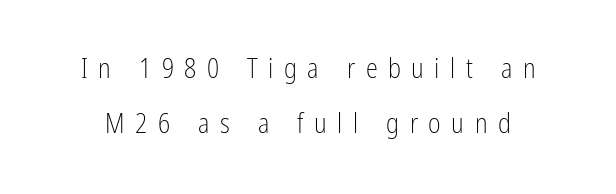
{"italic": "no", "bold": "no", "underline": "no", "align": "center", "line_spacing": "loose", "line_spacing_ratio": 2.05, "letter_spacing": "wide", "letter_spacing_em": 0.39, "glyph_px": 27}
